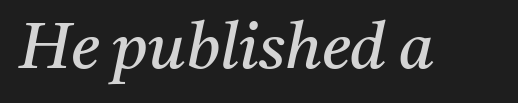
{"serif": "yes", "italic": "yes", "lean": "right", "slant_degrees": 11, "bold": "no", "weight": "regular", "width": "normal", "stroke_contrast": "medium", "x_height": "medium", "monospaced": "no", "underline": "no", "letter_spacing": "normal", "letter_spacing_em": 0.0, "glyph_px": 64}
